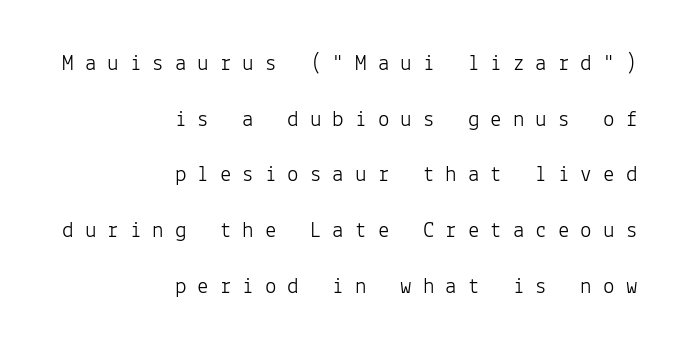
The vertical gap from one line to the next is large. A clean baseline with only descenders dipping below it. A quiet, ordinary-to-light weight characterises the typeface. Do the letters lean? They stand straight.
